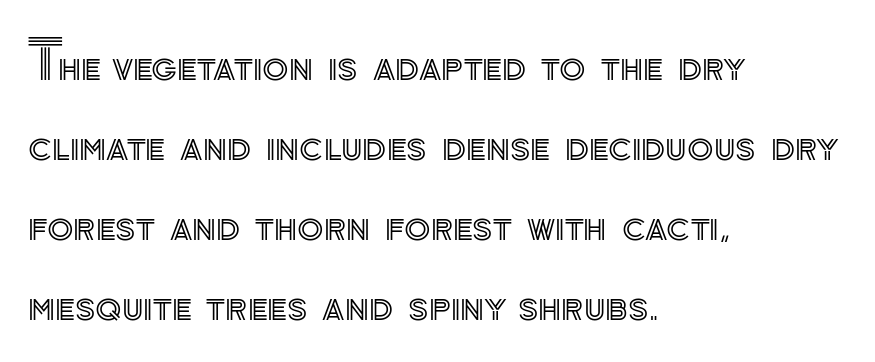
{"italic": "no", "width": "normal", "x_height": "small", "monospaced": "no", "underline": "no", "align": "left", "line_spacing": "normal", "line_spacing_ratio": 1.48, "letter_spacing": "normal", "letter_spacing_em": 0.0, "glyph_px": 54}
